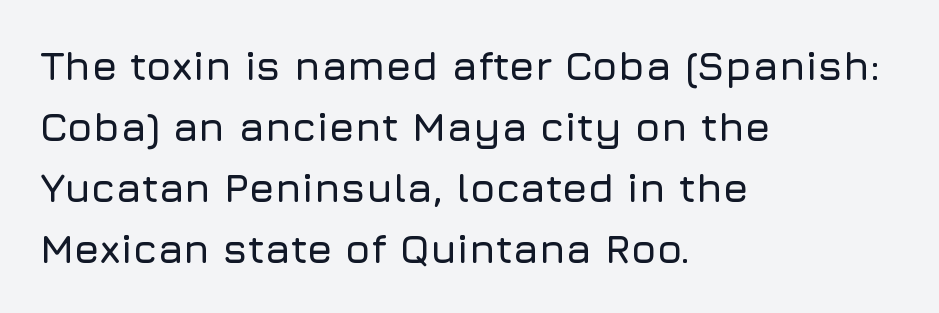
Q: Is the text italic (slanted)? A: No, it is upright.
Q: Is the typeface a serif or a sans-serif typeface? A: Sans-serif.
Q: Is the text underlined? A: No.
Q: How is the paragraph aligned? A: Left-aligned.
Q: Is the spacing between letters normal or unusually wide? A: Normal.
Q: Is the spacing between lines tight, normal or loose? A: Normal.
Q: Width (condensed, normal, or wide)? A: Normal.
Q: Stroke contrast? A: Low.
Q: x-height? A: Medium.
Q: Monospaced? A: No.
